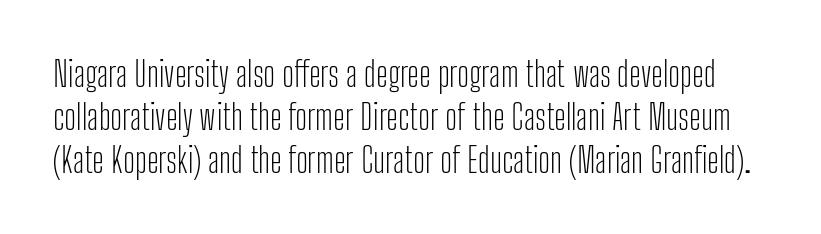
{"serif": "no", "italic": "no", "bold": "no", "weight": "light", "width": "condensed", "stroke_contrast": "low", "x_height": "medium", "monospaced": "no", "underline": "no", "line_spacing": "normal", "line_spacing_ratio": 1.26, "letter_spacing": "normal", "letter_spacing_em": 0.0, "glyph_px": 34}
